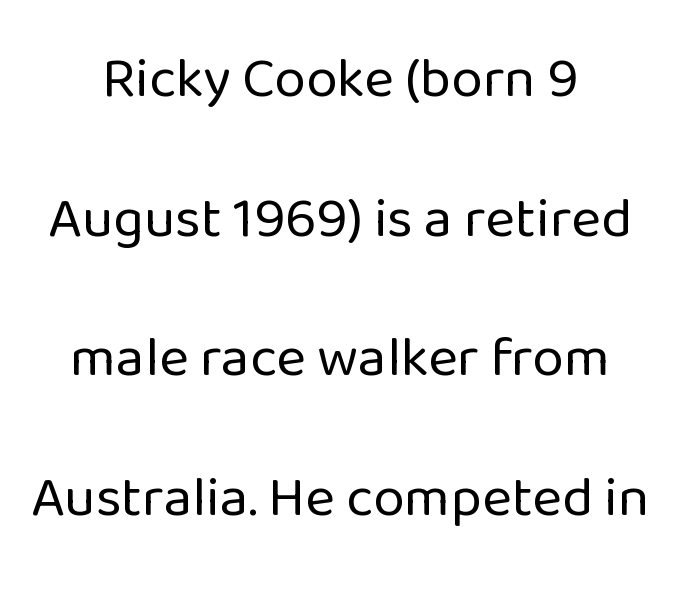
No extra ink here — the face is not bold. Notice how the stems are strictly vertical — no italics here. This sample uses plain, unmodified letter spacing. These lines are composed in type without serifs.
